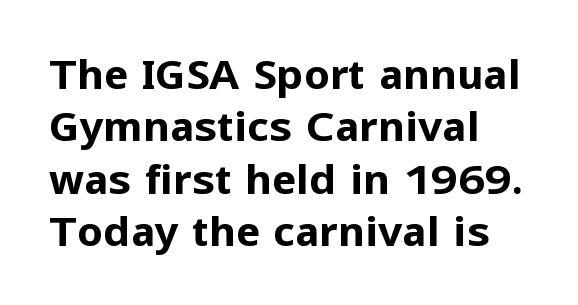
The image shows 41 px bold sans-serif type, upright; set left-aligned, normal line spacing (1.28x), normal letter spacing, not underlined; low stroke contrast and a medium x-height.
